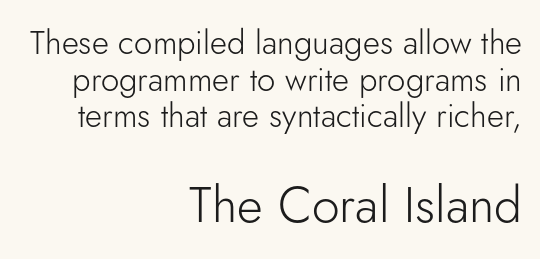
The image shows 50 px light sans-serif type, upright; set right-aligned, tight line spacing (1.11x), normal letter spacing, not underlined; the second (bottom) block is 1.52x larger; low stroke contrast and a small x-height.
